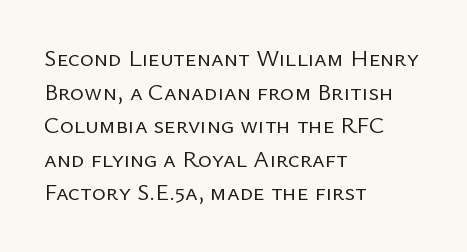
Q: Is the text bold? A: No.
Q: Is the text italic (slanted)? A: No, it is upright.
Q: Is the text underlined? A: No.
Q: How is the paragraph aligned? A: Left-aligned.
Q: Is the spacing between letters normal or unusually wide? A: Normal.
Q: Is the spacing between lines tight, normal or loose? A: Normal.
